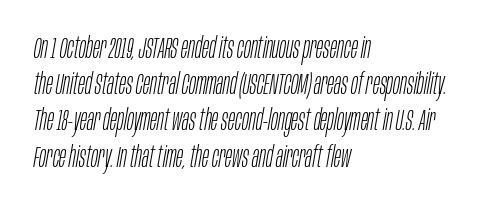
Short and long lines alike share a common starting point at left. Short note: letters normally spaced. These lines are rendered in a variable-pitch font. Caption: face not bold, strokes unweighted. Baseline-to-baseline distance is the conventional proportion of letter height. The words here are not underlined.
